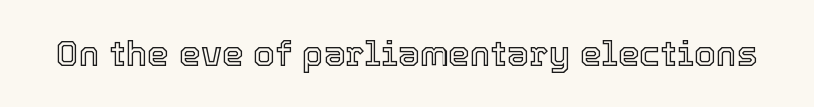
No word sits above an underline. Glyph-to-glyph distance matches everyday printed text. Here the designer chose a conventional face with non-uniform glyph widths. The letters stand upright; this is a roman face.
